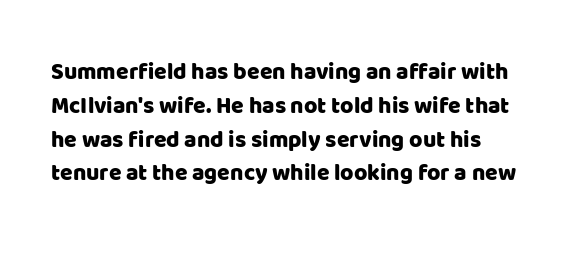
The image shows 23 px text type, upright; set normal line spacing (1.47x), normal letter spacing, not underlined.
